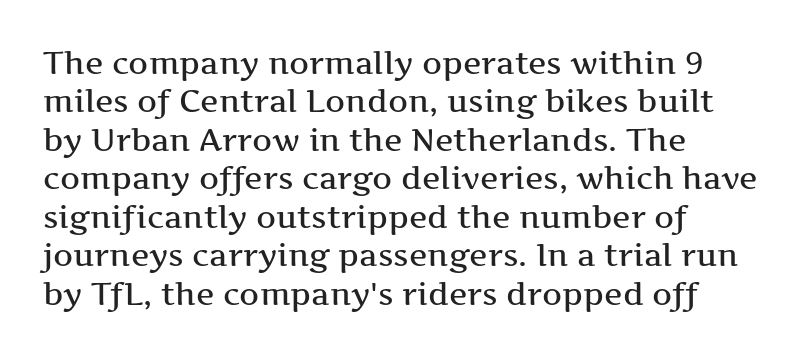
{"serif": "yes", "italic": "no", "width": "wide", "stroke_contrast": "medium", "x_height": "medium", "monospaced": "no", "underline": "no", "align": "left", "line_spacing_ratio": 1.24, "letter_spacing": "normal", "letter_spacing_em": 0.0, "glyph_px": 31}
